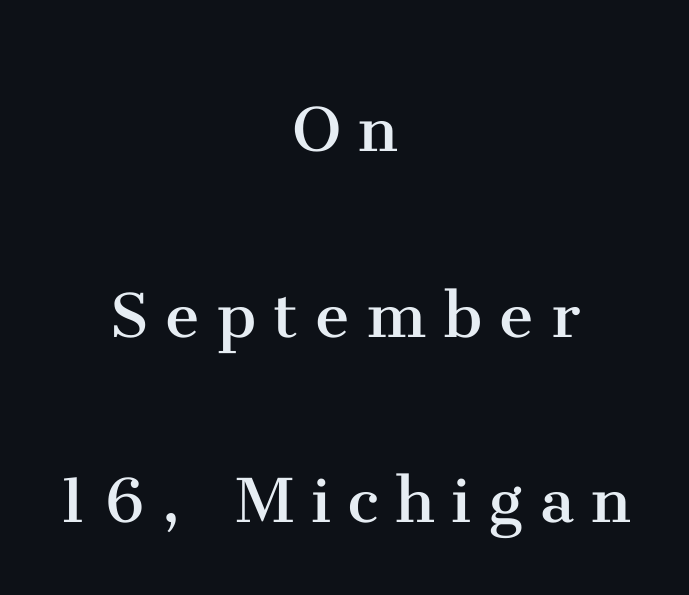
The image shows 78 px regular-weight serif type, upright; set centered, loose line spacing (2.38x), unusually wide letter spacing (+0.22 em), not underlined; medium stroke contrast and a medium x-height.
